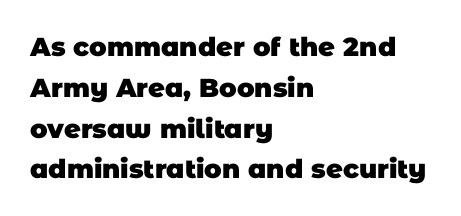
Q: Is the text bold? A: Yes.
Q: Is the text underlined? A: No.
Q: How is the paragraph aligned? A: Left-aligned.
Q: Is the spacing between letters normal or unusually wide? A: Normal.
Q: Is the spacing between lines tight, normal or loose? A: Normal.
